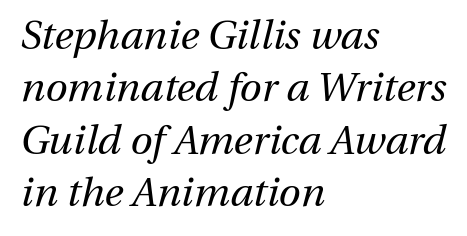
Line spacing here is normal. Honestly, the letter spacing is just normal — you wouldn't notice it. Posture: slanted. Heft: none added — not bold.
